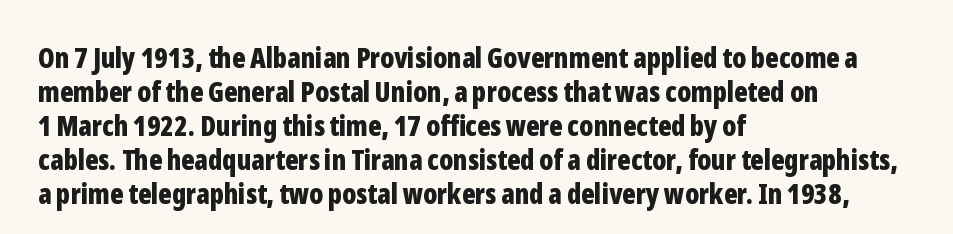
{"serif": "no", "italic": "no", "bold": "yes", "weight": "bold", "width": "condensed", "stroke_contrast": "low", "x_height": "medium", "monospaced": "no", "underline": "no", "align": "left", "line_spacing_ratio": 1.21, "letter_spacing": "normal", "letter_spacing_em": 0.0, "glyph_px": 28}
